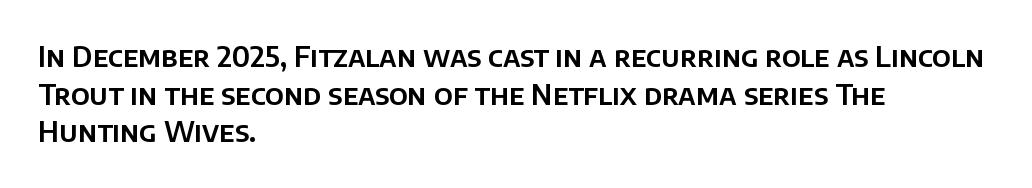
The passage shown is not underscored anywhere. Looks like regular typesetting: each glyph gets only the width it needs. Vertically, the passage feels balanced, rows spaced as you'd expect. Between one letter and the next there's only the usual sliver of space. Posture: upright roman. A student would call this left alignment; a typographer would say flush left, rag right.
